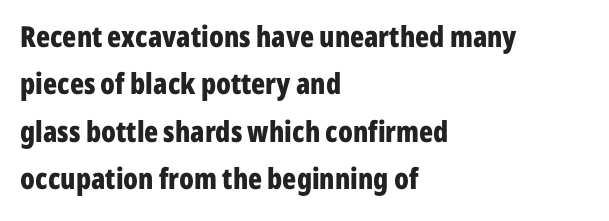
{"serif": "no", "italic": "no", "bold": "yes", "weight": "bold", "width": "condensed", "stroke_contrast": "low", "x_height": "medium", "monospaced": "no", "underline": "no", "align": "left", "line_spacing": "normal", "line_spacing_ratio": 1.63, "letter_spacing": "normal", "letter_spacing_em": 0.0, "glyph_px": 29}
